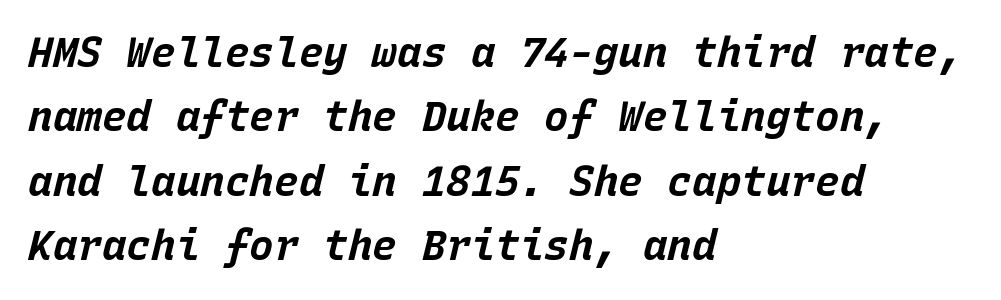
In terms of letterspacing, this is plain default setting. There's an unmistakable incline to the writing here. Each row of text sits above clean, open space. Is the block centered? No — it sits flush against the left margin. The passage shown is emphatically bold. Honestly, the row spacing looks completely unremarkable.
